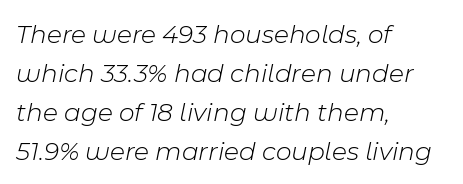
{"italic": "yes", "lean": "right", "slant_degrees": 11, "bold": "no", "underline": "no", "align": "left", "line_spacing": "normal", "line_spacing_ratio": 1.45, "letter_spacing": "normal", "letter_spacing_em": 0.0, "glyph_px": 27}
